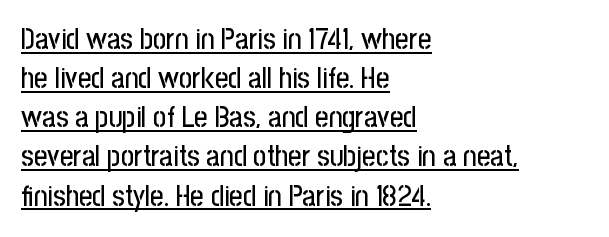
Q: Is the text italic (slanted)? A: No, it is upright.
Q: Is the typeface a serif or a sans-serif typeface? A: Sans-serif.
Q: Is the text underlined? A: Yes.
Q: How is the paragraph aligned? A: Left-aligned.
Q: Is the spacing between letters normal or unusually wide? A: Normal.
Q: Is the spacing between lines tight, normal or loose? A: Normal.
Q: Width (condensed, normal, or wide)? A: Condensed.
Q: Stroke contrast? A: Low.
Q: x-height? A: Medium.
Q: Monospaced? A: No.
